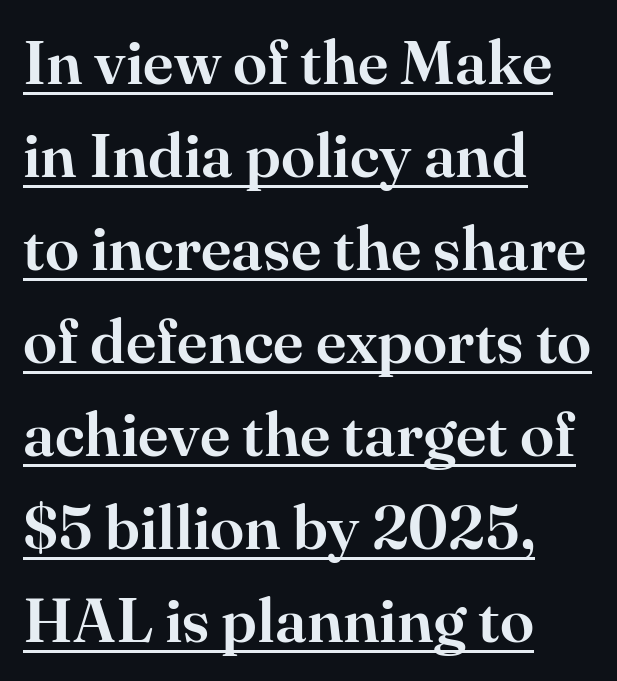
The image shows 62 px serif type, upright; set left-aligned, normal line spacing (1.5x), normal letter spacing, underlined; high stroke contrast and a small x-height.
